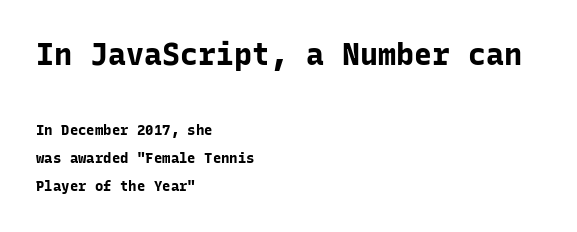
Horizontal alignment here is leftward, the default for most running prose. Rows of type keep a wide berth in the vertical direction. I'd call this a sans setting — the letters go barefoot. Think of a typewriter: that constant character pitch is what you see here. The tracking reads as untouched default to a designer's eye. Notice how the stems are strictly vertical — no italics here.
